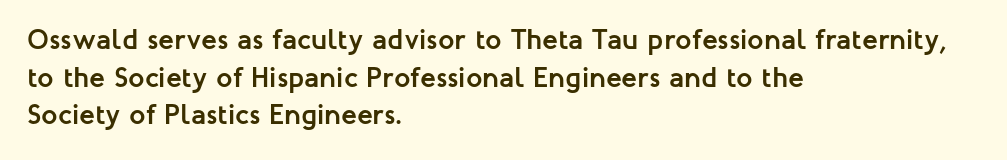
{"serif": "no", "italic": "no", "bold": "yes", "weight": "semibold", "width": "normal", "stroke_contrast": "low", "x_height": "medium", "monospaced": "no", "underline": "no", "align": "left", "line_spacing": "normal", "line_spacing_ratio": 1.3, "letter_spacing": "normal", "letter_spacing_em": 0.0, "glyph_px": 29}
